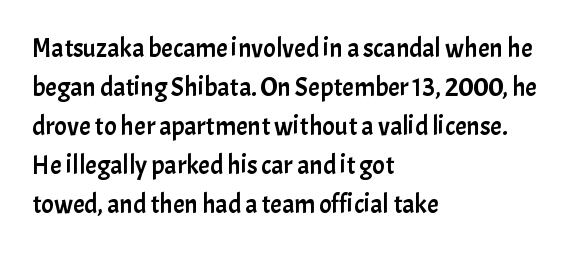
The compositor pushed each line to the left boundary. Every stem runs plumb, perpendicular to the baseline. This sample keeps an unexceptional amount of space between lines. Here the glyphs are tracked normally, forming tight word shapes. Descender tails drop into unmarked territory.
